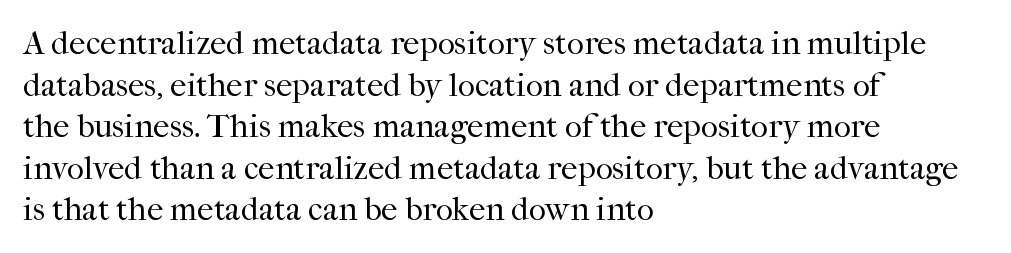
{"serif": "yes", "italic": "no", "bold": "no", "weight": "regular", "width": "normal", "stroke_contrast": "high", "x_height": "medium", "monospaced": "no", "underline": "no", "align": "left", "line_spacing": "normal", "line_spacing_ratio": 1.26, "letter_spacing": "normal", "letter_spacing_em": 0.0, "glyph_px": 33}
